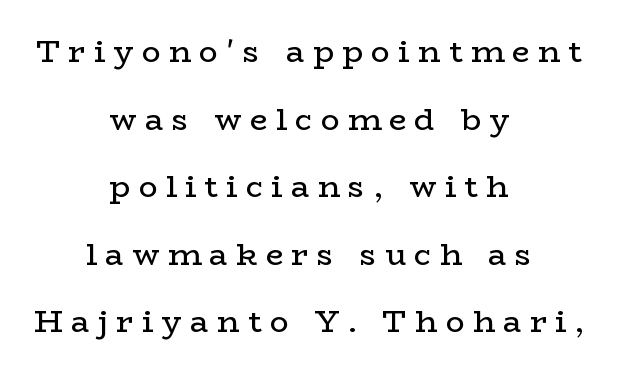
The image shows 31 px regular-weight, wide serif type, upright; set centered, loose line spacing (2.18x), unusually wide letter spacing (+0.27 em), not underlined; low stroke contrast and a medium x-height.
